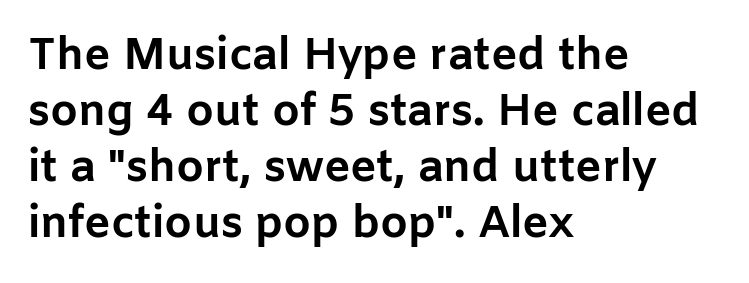
{"serif": "no", "italic": "no", "bold": "yes", "weight": "bold", "width": "normal", "stroke_contrast": "low", "x_height": "medium", "monospaced": "no", "underline": "no", "align": "left", "line_spacing": "normal", "line_spacing_ratio": 1.27, "letter_spacing": "normal", "letter_spacing_em": 0.0, "glyph_px": 44}
